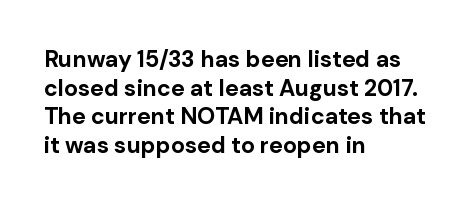
The image shows 23 px bold type, upright; set left-aligned, normal line spacing (1.25x), normal letter spacing, not underlined.
